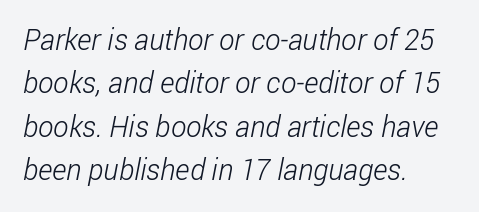
{"serif": "no", "bold": "no", "weight": "light", "width": "condensed", "stroke_contrast": "low", "x_height": "medium", "monospaced": "no", "underline": "no", "align": "left", "line_spacing": "normal", "line_spacing_ratio": 1.5, "letter_spacing": "normal", "letter_spacing_em": 0.0, "glyph_px": 29}
